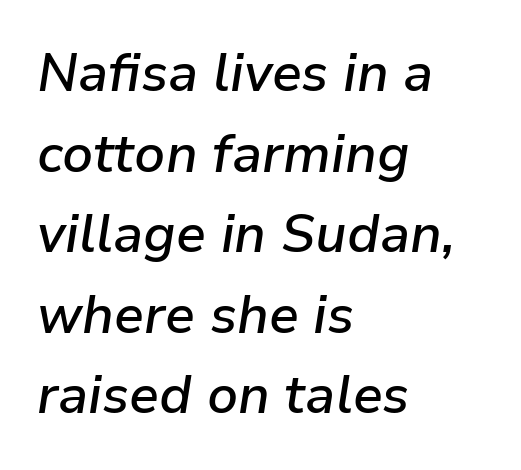
The text block is weighted toward the left margin, trailing off unevenly rightward. When letters slant like this, we call the style italic. Type without underlining. Is this a fixed-width face? No — the glyphs have proportional, varying widths. There is no visible air inserted between adjacent glyphs.
